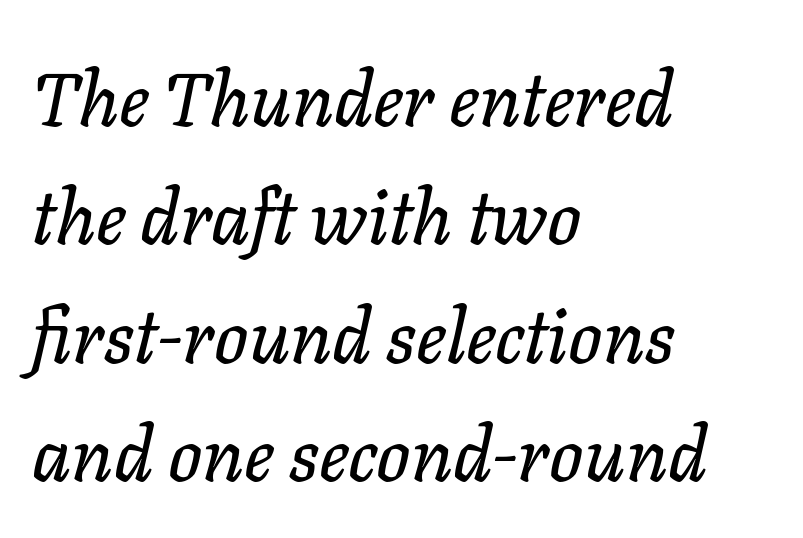
The image shows 75 px text type, italic (leaning right); set left-aligned, normal line spacing (1.58x), normal letter spacing, not underlined; low stroke contrast and a medium x-height.
